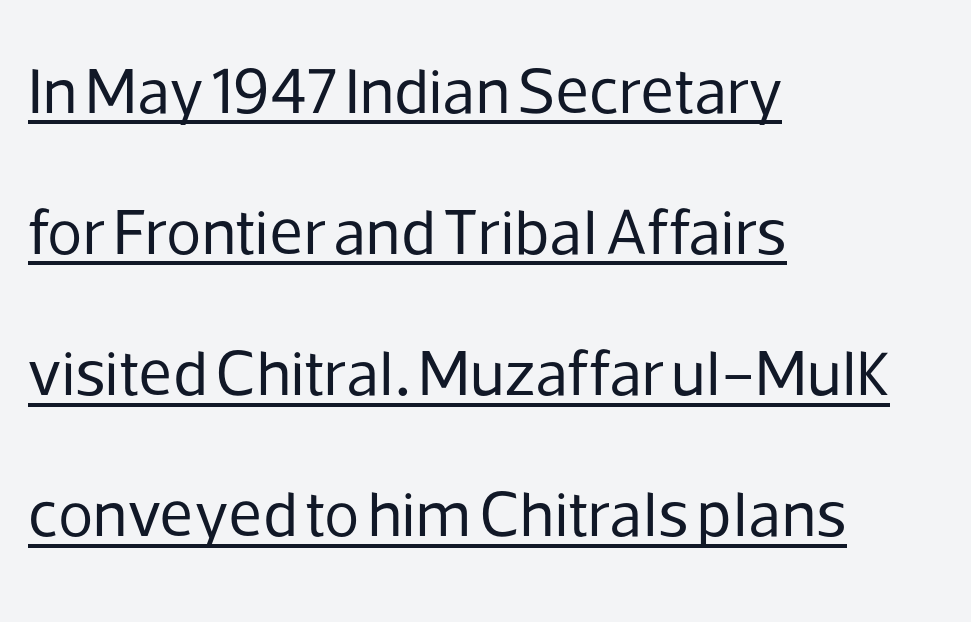
{"serif": "no", "italic": "no", "bold": "no", "weight": "regular", "width": "normal", "stroke_contrast": "low", "x_height": "medium", "monospaced": "no", "underline": "yes", "align": "left", "line_spacing": "loose", "line_spacing_ratio": 2.17, "letter_spacing": "normal", "letter_spacing_em": 0.0, "glyph_px": 65}
